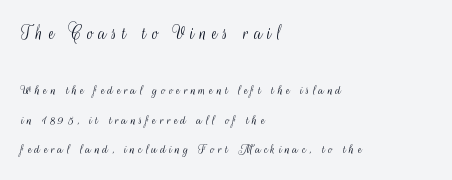
{"bold": "no", "underline": "no", "align": "left", "line_spacing": "loose", "line_spacing_ratio": 2.11, "letter_spacing": "wide", "letter_spacing_em": 0.25, "larger_block": "first", "size_ratio": 1.5, "glyph_px": 21}
